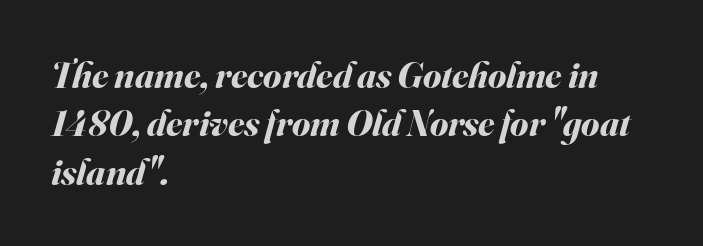
The image shows 37 px bold type, italic (leaning right); set left-aligned, normal line spacing (1.31x), normal letter spacing, not underlined; medium stroke contrast and a small x-height.
